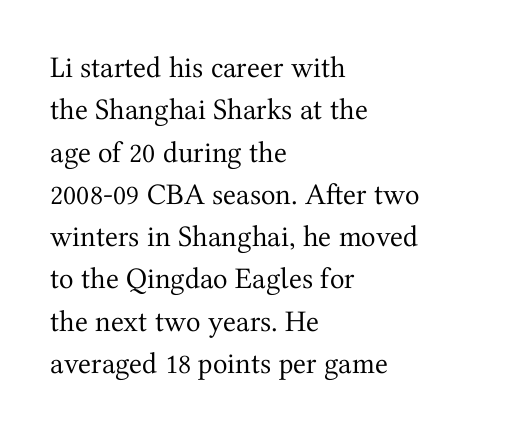
Q: Is the text bold? A: No.
Q: Is the text italic (slanted)? A: No, it is upright.
Q: Is the typeface a serif or a sans-serif typeface? A: Serif.
Q: Is the text underlined? A: No.
Q: How is the paragraph aligned? A: Left-aligned.
Q: Is the spacing between letters normal or unusually wide? A: Normal.
Q: Is the spacing between lines tight, normal or loose? A: Normal.
Q: Width (condensed, normal, or wide)? A: Normal.
Q: Stroke contrast? A: Medium.
Q: x-height? A: Medium.
Q: Monospaced? A: No.
